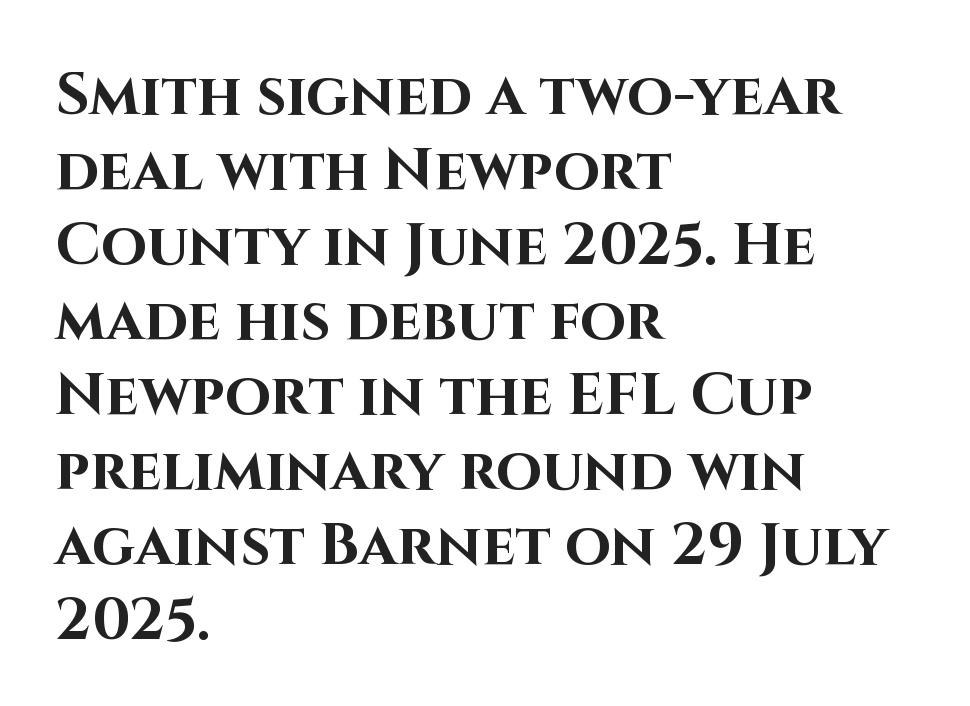
Q: Is the text bold? A: Yes.
Q: Is the text italic (slanted)? A: No, it is upright.
Q: Is the typeface a serif or a sans-serif typeface? A: Sans-serif.
Q: Is the text underlined? A: No.
Q: How is the paragraph aligned? A: Left-aligned.
Q: Is the spacing between letters normal or unusually wide? A: Normal.
Q: Is the spacing between lines tight, normal or loose? A: Normal.
Q: Width (condensed, normal, or wide)? A: Normal.
Q: Stroke contrast? A: High.
Q: x-height? A: Large.
Q: Monospaced? A: No.
